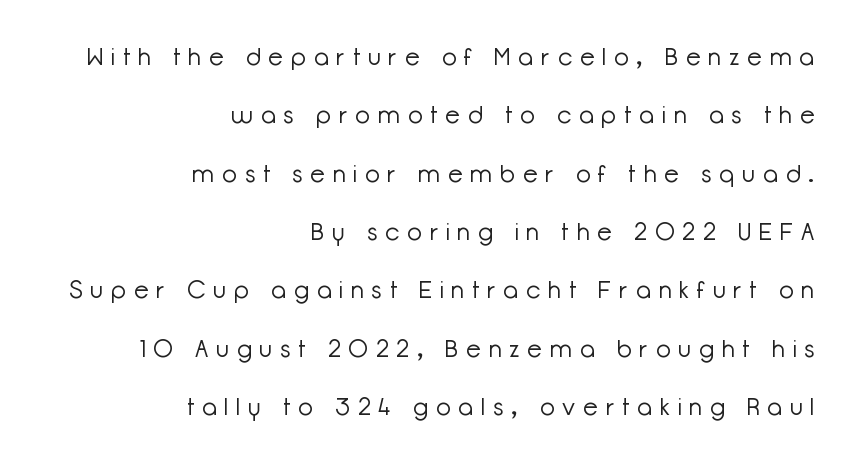
The image shows 24 px text type, upright; set right-aligned, loose line spacing (2.43x), unusually wide letter spacing (+0.34 em), not underlined.
